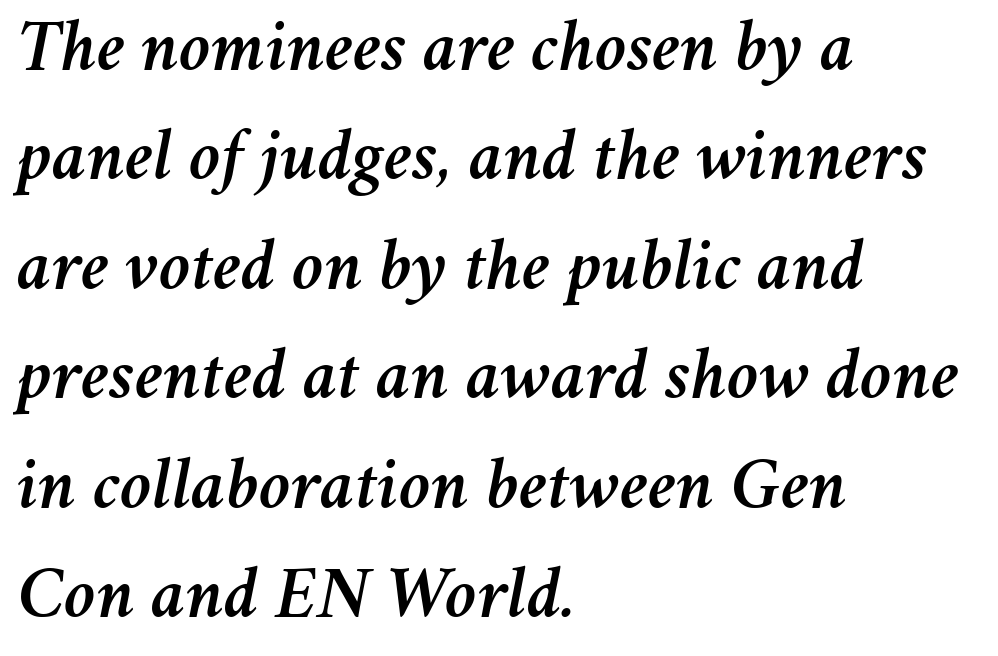
{"italic": "yes", "lean": "right", "slant_degrees": 11, "width": "normal", "stroke_contrast": "medium", "x_height": "medium", "monospaced": "no", "underline": "no", "align": "left", "line_spacing": "normal", "line_spacing_ratio": 1.5, "letter_spacing": "normal", "letter_spacing_em": 0.0, "glyph_px": 73}
